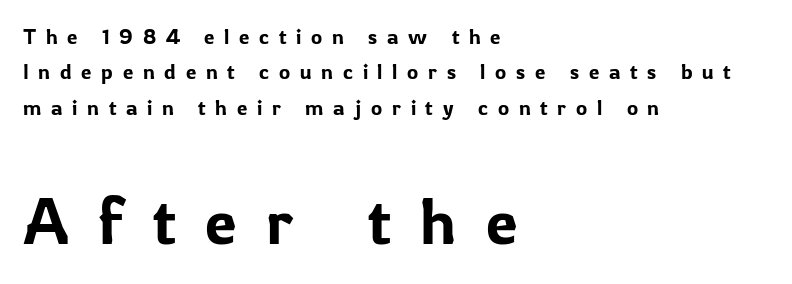
The string is rendered with underlining switched off. This is sans-serif lettering, the kind often seen on screens and signage. What's the leading like? Ordinary, nothing unusual. Of the two passages, the one underneath uses the larger point size. Think of a printed novel: that variable character pitch is what you see here. Notice how the passage keeps a crisp vertical edge on the left only.
